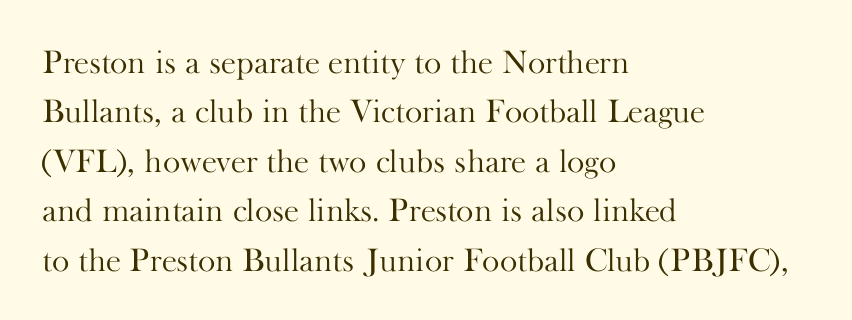
{"serif": "yes", "italic": "no", "bold": "no", "weight": "light", "width": "normal", "stroke_contrast": "high", "x_height": "small", "monospaced": "no", "underline": "no", "align": "left", "line_spacing": "normal", "line_spacing_ratio": 1.5, "letter_spacing": "normal", "letter_spacing_em": 0.0, "glyph_px": 33}
